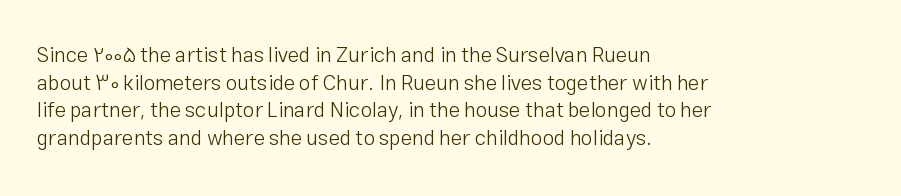
The image shows 21 px text type, upright; set left-aligned, normal line spacing (1.32x), normal letter spacing, not underlined.
